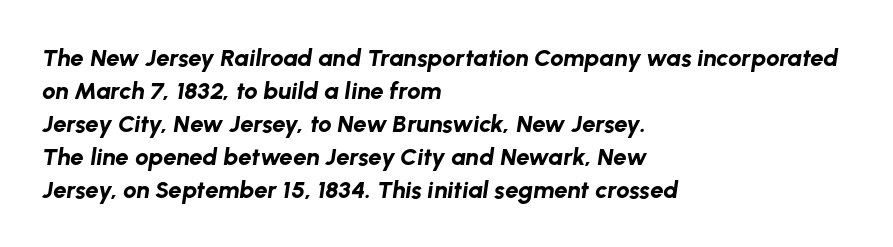
The image shows 24 px bold type, italic (leaning right); set left-aligned, normal line spacing (1.37x), normal letter spacing, not underlined.
